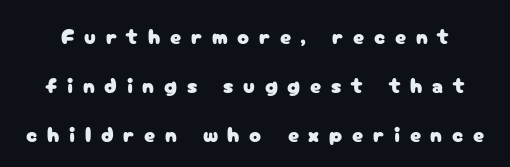
{"italic": "no", "underline": "no", "line_spacing": "loose", "line_spacing_ratio": 2.22, "letter_spacing": "wide", "letter_spacing_em": 0.44, "glyph_px": 22}
